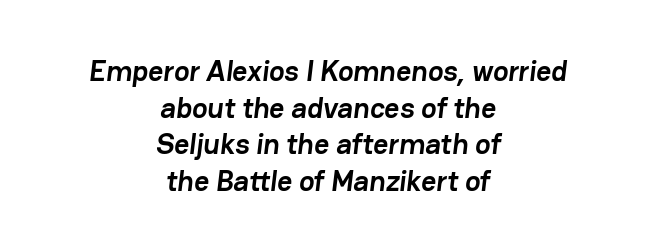
{"serif": "no", "bold": "yes", "weight": "semibold", "width": "normal", "stroke_contrast": "low", "x_height": "medium", "monospaced": "no", "underline": "no", "align": "center", "line_spacing": "normal", "line_spacing_ratio": 1.26, "letter_spacing": "normal", "letter_spacing_em": 0.0, "glyph_px": 29}
